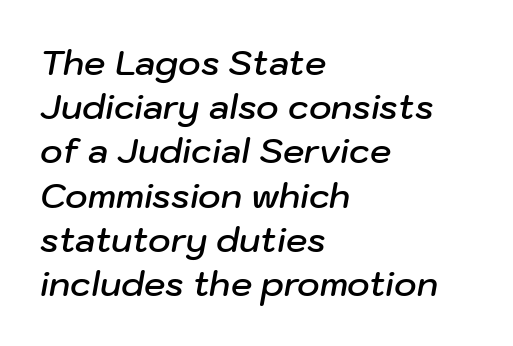
Notice how descenders clear the ascenders below comfortably — that's standard leading. Spacing between characters is what you'd get straight out of the box. The rendering anchors every line to the left-hand side. Designer's note — italics engaged.
